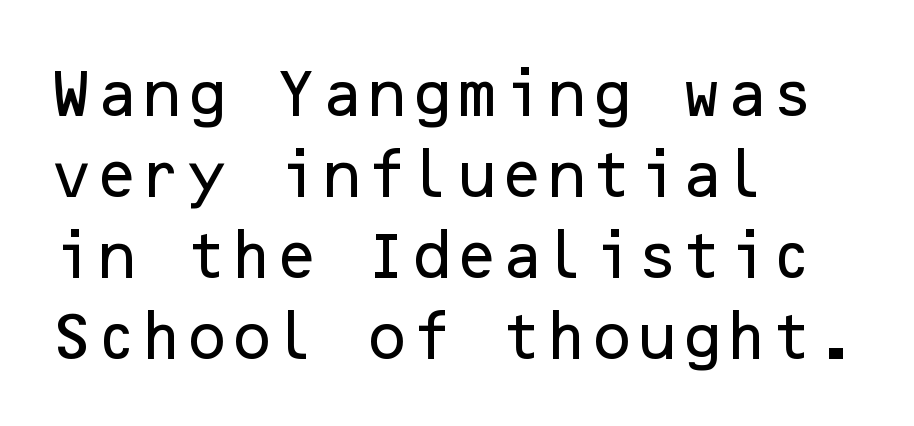
Q: Is the text italic (slanted)? A: No, it is upright.
Q: Is the typeface a serif or a sans-serif typeface? A: Sans-serif.
Q: Is the text underlined? A: No.
Q: How is the paragraph aligned? A: Left-aligned.
Q: Is the spacing between letters normal or unusually wide? A: Normal.
Q: Is the spacing between lines tight, normal or loose? A: Normal.
Q: Width (condensed, normal, or wide)? A: Normal.
Q: Stroke contrast? A: Low.
Q: x-height? A: Medium.
